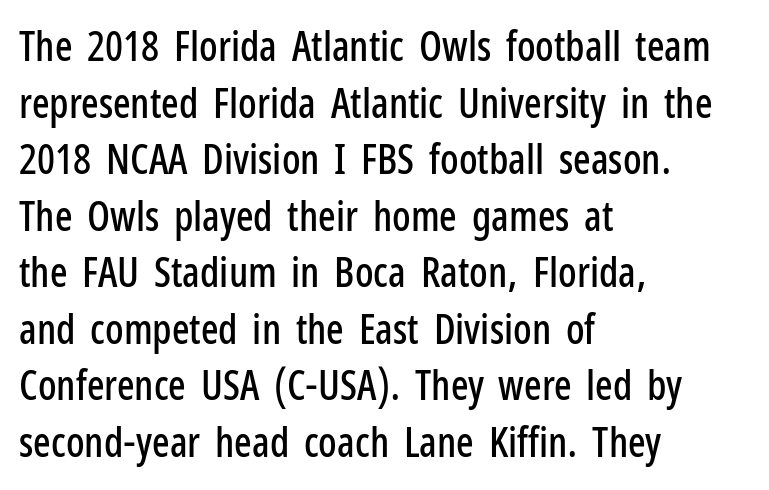
Q: Is the text italic (slanted)? A: No, it is upright.
Q: Is the typeface a serif or a sans-serif typeface? A: Sans-serif.
Q: Is the text underlined? A: No.
Q: How is the paragraph aligned? A: Left-aligned.
Q: Is the spacing between letters normal or unusually wide? A: Normal.
Q: Is the spacing between lines tight, normal or loose? A: Normal.
Q: Width (condensed, normal, or wide)? A: Condensed.
Q: Stroke contrast? A: Low.
Q: x-height? A: Medium.
Q: Monospaced? A: No.
